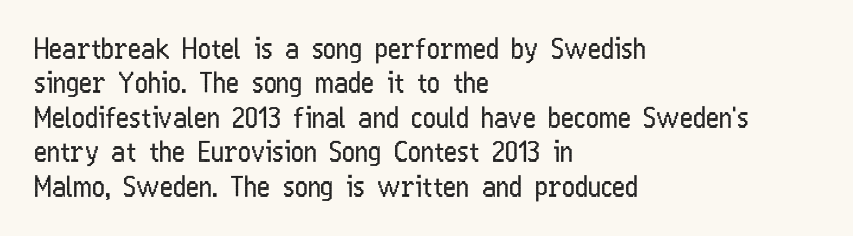
Horizontally, the lines are justified to the leading edge only. Underlining? Definitely not there. Is this a sans? Yes — the strokes have no serifs. Is this a fixed-width face? No — the glyphs have proportional, varying widths. Designer's note — italics off, roman on.
